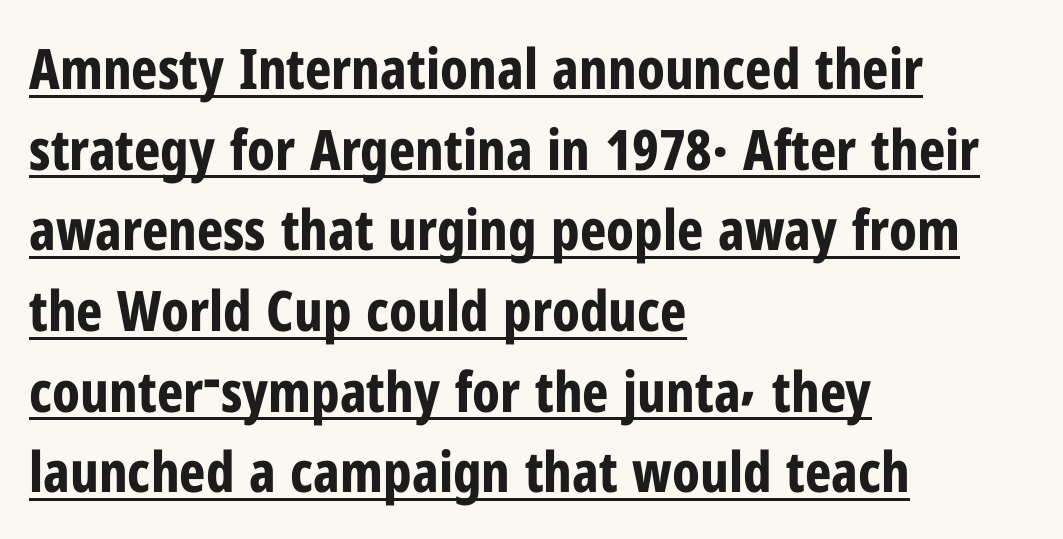
Nothing unusual about the tracking: characters are spaced as the font intends. The rendering uses the underline text-decoration. Line starts are locked; line ends wander. What's the leading like? Ordinary, nothing unusual. The rendering uses natural spacing where letterforms have individual widths.
